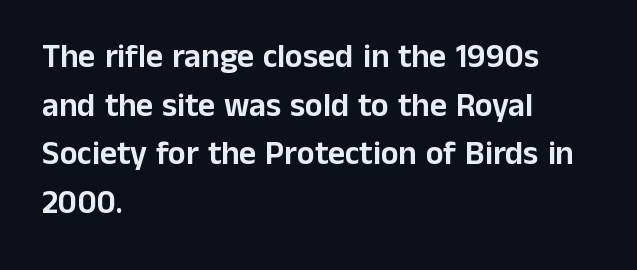
Check the space under the baseline: it is left empty. Is the block centered? No — it sits flush against the left margin. The letters carry no serifs — their stems end cleanly without finishing strokes. Looks like regular typesetting: each glyph gets only the width it needs. Leading: standard. Nope, not italic — everything's standing straight.
